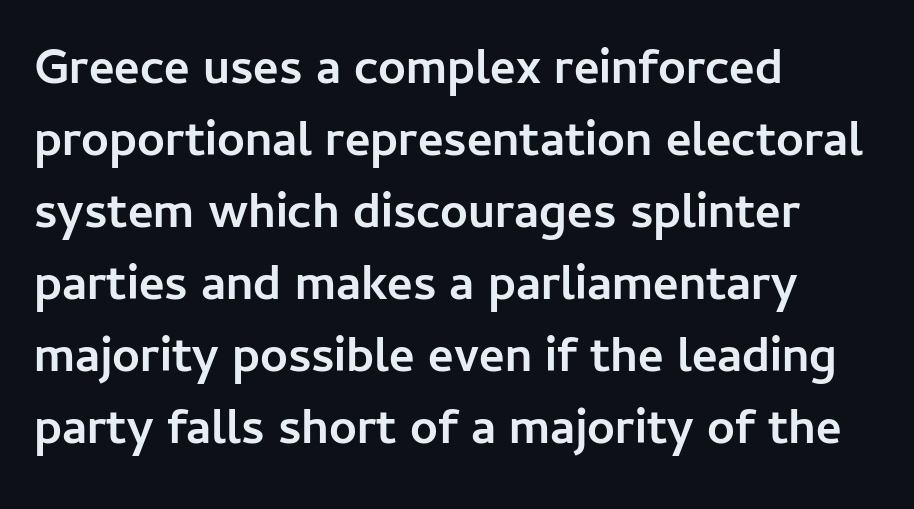
{"serif": "no", "italic": "no", "bold": "yes", "weight": "semibold", "width": "normal", "stroke_contrast": "low", "x_height": "medium", "monospaced": "no", "underline": "no", "align": "left", "line_spacing": "normal", "line_spacing_ratio": 1.47, "letter_spacing": "normal", "letter_spacing_em": 0.0, "glyph_px": 49}
